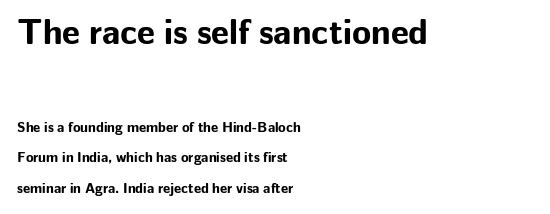
{"serif": "no", "italic": "no", "bold": "yes", "weight": "bold", "width": "normal", "stroke_contrast": "low", "x_height": "medium", "monospaced": "no", "underline": "no", "align": "left", "line_spacing": "loose", "line_spacing_ratio": 2.17, "letter_spacing": "normal", "letter_spacing_em": 0.0, "larger_block": "first", "size_ratio": 2.5, "glyph_px": 35}
